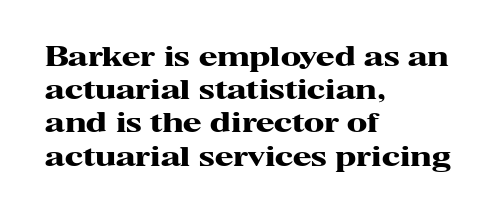
Q: Is the text bold? A: Yes.
Q: Is the text italic (slanted)? A: No, it is upright.
Q: Is the text underlined? A: No.
Q: How is the paragraph aligned? A: Left-aligned.
Q: Is the spacing between letters normal or unusually wide? A: Normal.
